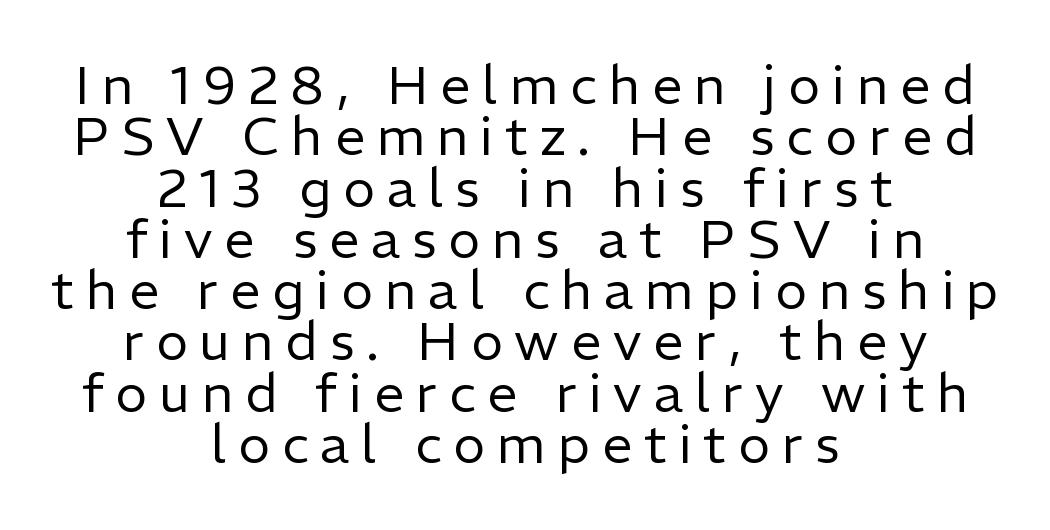
In terms of posture, this sample is upright. Visually the block forms a symmetrical silhouette, jagged on both flanks. Letterform terminals end flat and unadorned throughout the passage. Weight: in the light-to-regular range.
